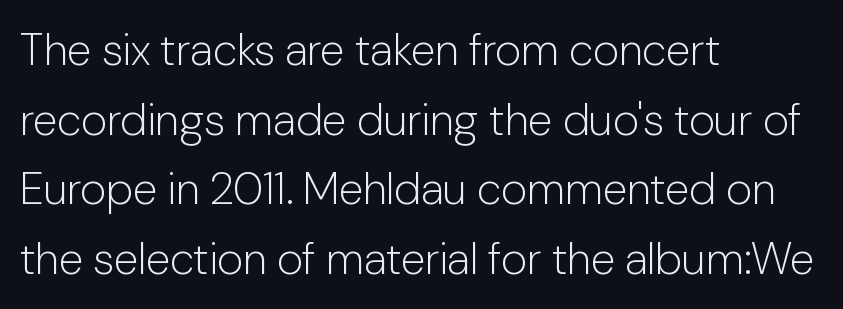
Q: Is the text bold? A: No.
Q: Is the text italic (slanted)? A: No, it is upright.
Q: Is the typeface a serif or a sans-serif typeface? A: Sans-serif.
Q: Is the text underlined? A: No.
Q: How is the paragraph aligned? A: Left-aligned.
Q: Is the spacing between letters normal or unusually wide? A: Normal.
Q: Is the spacing between lines tight, normal or loose? A: Normal.
Q: Width (condensed, normal, or wide)? A: Normal.
Q: Stroke contrast? A: Low.
Q: x-height? A: Medium.
Q: Monospaced? A: No.
